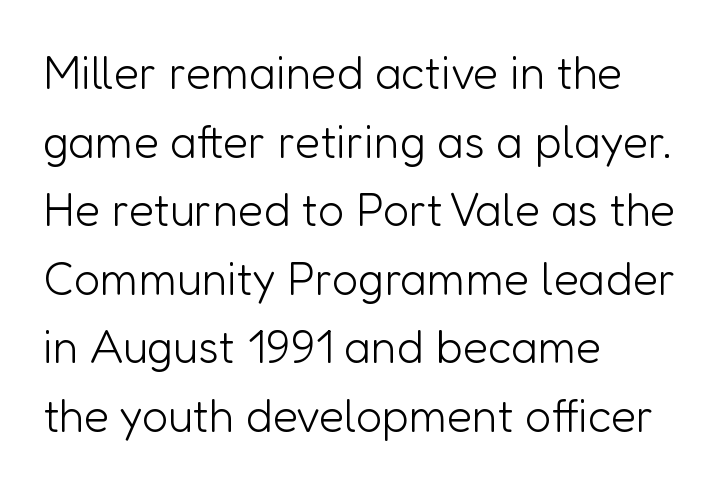
{"serif": "no", "italic": "no", "bold": "no", "weight": "light", "width": "normal", "stroke_contrast": "low", "x_height": "medium", "monospaced": "no", "underline": "no", "align": "left", "line_spacing": "normal", "line_spacing_ratio": 1.49, "letter_spacing": "normal", "letter_spacing_em": 0.0, "glyph_px": 46}
